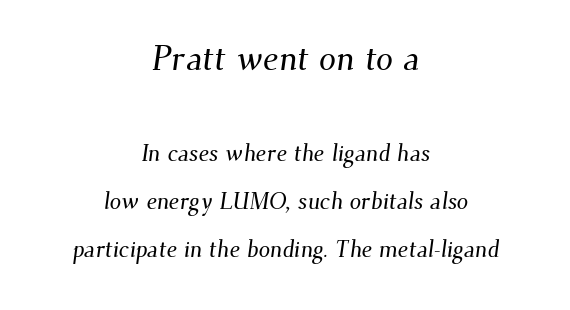
The image shows 34 px serif type; set centered, loose line spacing (2.08x), normal letter spacing, not underlined; the first (top) block is 1.48x larger; medium stroke contrast and a small x-height.
